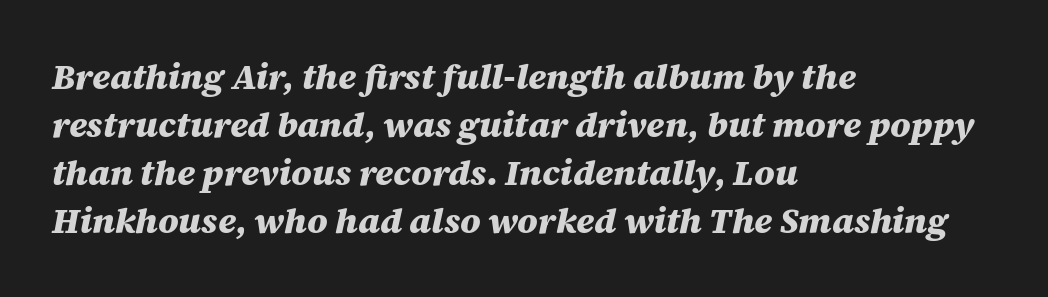
The image shows 35 px heavy type, italic (leaning right); set left-aligned, normal line spacing (1.37x), normal letter spacing, not underlined; medium stroke contrast and a large x-height.
